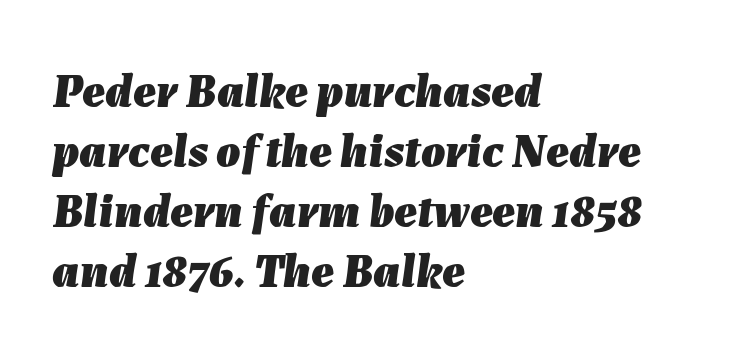
The image shows 48 px heavy type, italic (leaning right); set left-aligned, normal line spacing (1.25x), normal letter spacing, not underlined; low stroke contrast and a medium x-height.
